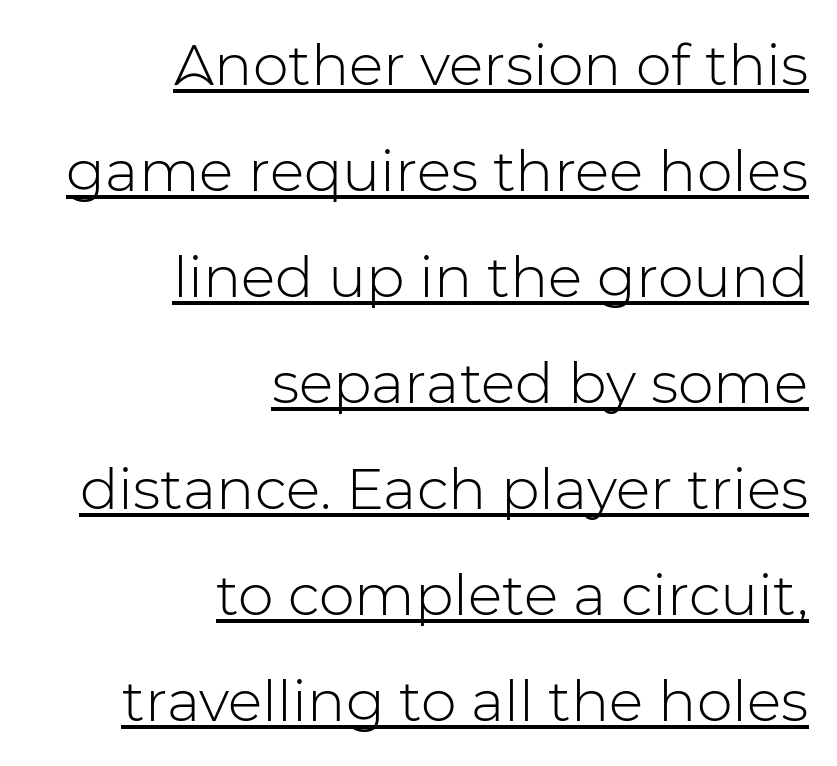
{"serif": "no", "italic": "no", "bold": "no", "weight": "light", "width": "normal", "stroke_contrast": "low", "x_height": "medium", "monospaced": "no", "underline": "yes", "align": "right", "line_spacing_ratio": 1.86, "letter_spacing": "normal", "letter_spacing_em": 0.0, "glyph_px": 57}
